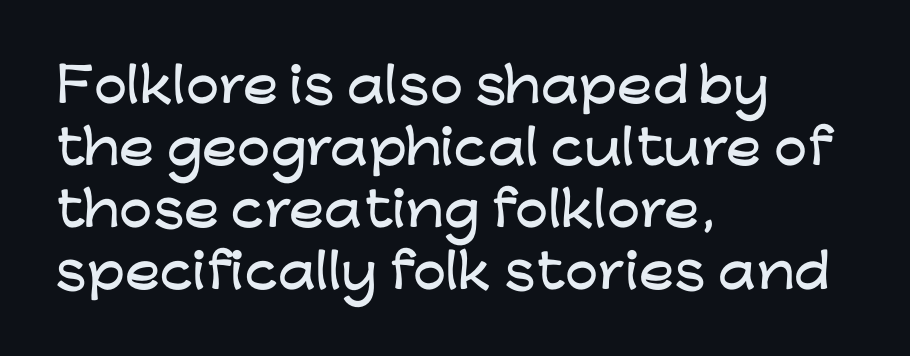
The image shows 47 px wide sans-serif type, upright; set left-aligned, normal line spacing (1.32x), normal letter spacing, not underlined; low stroke contrast and a medium x-height.
